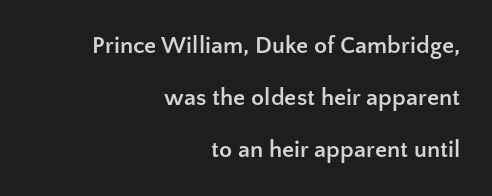
Q: Is the text bold? A: Yes.
Q: Is the text italic (slanted)? A: No, it is upright.
Q: Is the text underlined? A: No.
Q: How is the paragraph aligned? A: Right-aligned.
Q: Is the spacing between letters normal or unusually wide? A: Normal.
Q: Is the spacing between lines tight, normal or loose? A: Loose.
